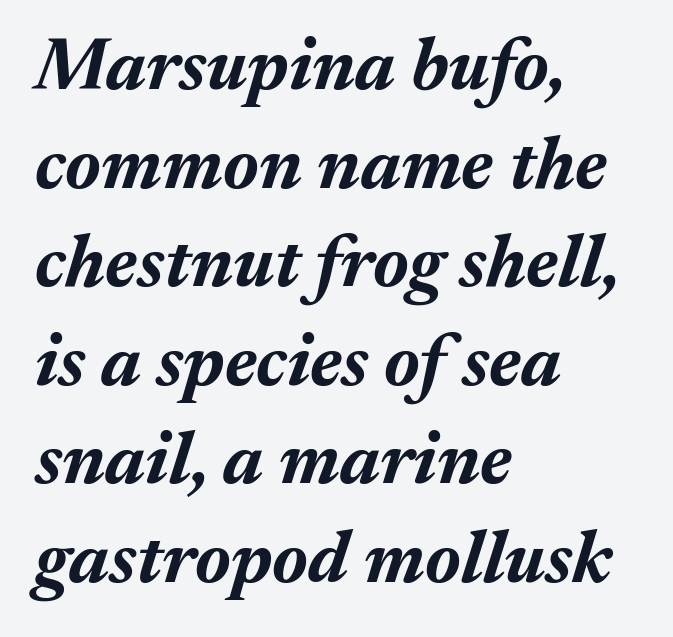
{"italic": "yes", "lean": "right", "slant_degrees": 17, "bold": "yes", "weight": "bold", "width": "normal", "stroke_contrast": "medium", "x_height": "medium", "monospaced": "no", "underline": "no", "align": "left", "line_spacing": "normal", "line_spacing_ratio": 1.35, "letter_spacing": "normal", "letter_spacing_em": 0.0, "glyph_px": 73}
